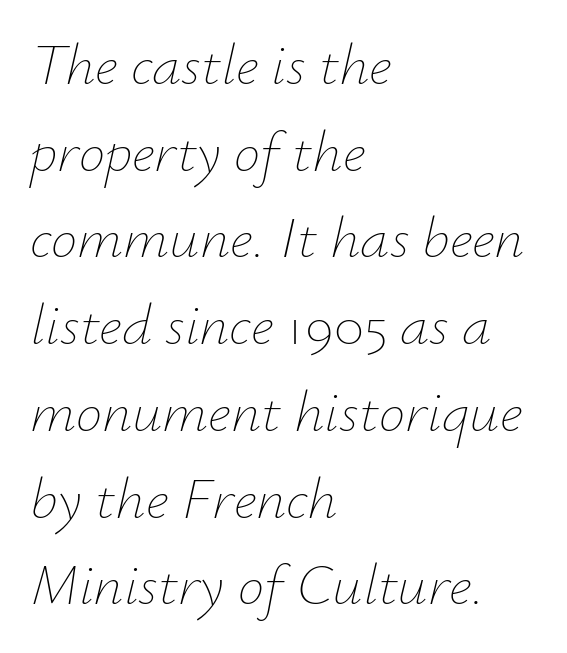
The image shows 59 px thin type, italic (leaning right); set left-aligned, normal line spacing (1.47x), normal letter spacing, not underlined; low stroke contrast and a small x-height.
